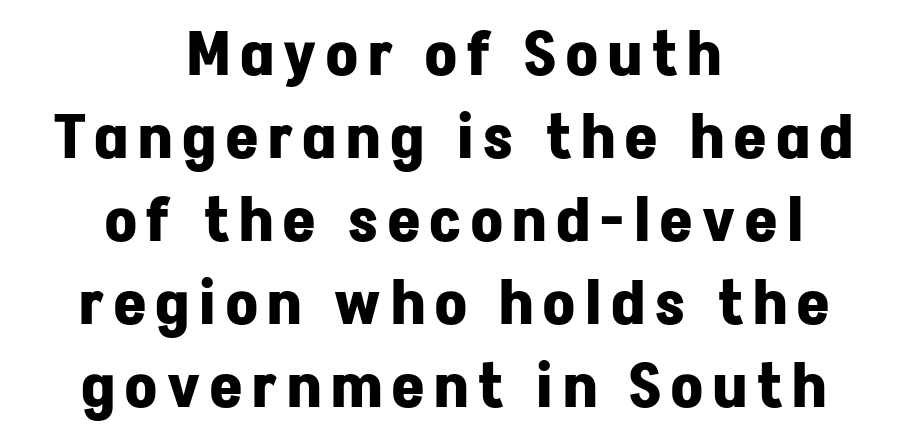
{"serif": "no", "italic": "no", "bold": "yes", "weight": "bold", "width": "normal", "stroke_contrast": "low", "x_height": "medium", "monospaced": "no", "underline": "no", "align": "center", "line_spacing": "normal", "line_spacing_ratio": 1.34, "glyph_px": 62}
